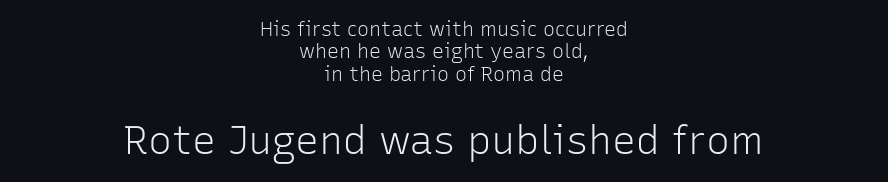
{"serif": "no", "italic": "no", "bold": "no", "weight": "light", "width": "normal", "stroke_contrast": "low", "x_height": "medium", "monospaced": "no", "underline": "no", "align": "center", "line_spacing": "tight", "line_spacing_ratio": 1.12, "letter_spacing": "normal", "letter_spacing_em": 0.0, "larger_block": "second", "size_ratio": 2.0, "glyph_px": 40}
